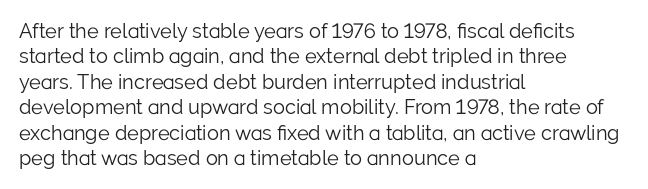
{"italic": "no", "bold": "no", "underline": "no", "align": "left", "line_spacing": "normal", "line_spacing_ratio": 1.27, "letter_spacing": "normal", "letter_spacing_em": 0.0, "glyph_px": 20}
